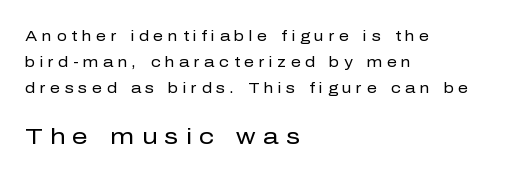
The image shows 22 px text type, upright; set left-aligned, line spacing 1.85x, unusually wide letter spacing (+0.34 em), not underlined; the second (bottom) block is 1.57x larger.
